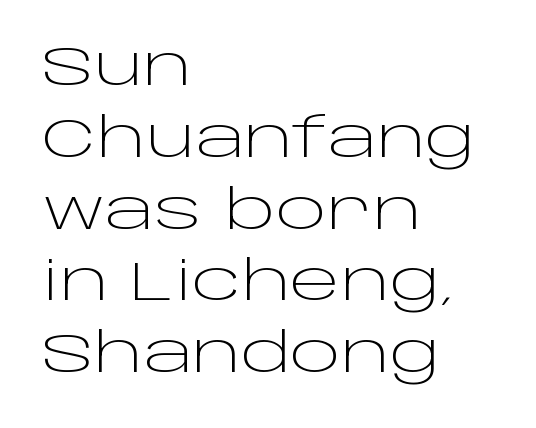
Q: Is the text bold? A: No.
Q: Is the text italic (slanted)? A: No, it is upright.
Q: Is the typeface a serif or a sans-serif typeface? A: Sans-serif.
Q: Is the text underlined? A: No.
Q: How is the paragraph aligned? A: Left-aligned.
Q: Is the spacing between letters normal or unusually wide? A: Normal.
Q: Is the spacing between lines tight, normal or loose? A: Normal.
Q: Width (condensed, normal, or wide)? A: Wide.
Q: Stroke contrast? A: Low.
Q: x-height? A: Large.
Q: Monospaced? A: No.
